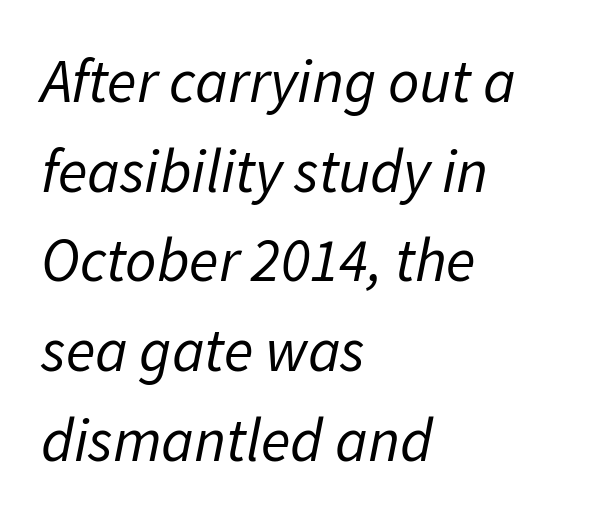
{"italic": "yes", "lean": "right", "slant_degrees": 11, "bold": "no", "weight": "regular", "width": "normal", "stroke_contrast": "low", "x_height": "medium", "monospaced": "no", "underline": "no", "align": "left", "line_spacing": "normal", "line_spacing_ratio": 1.47, "letter_spacing": "normal", "letter_spacing_em": 0.0, "glyph_px": 61}
